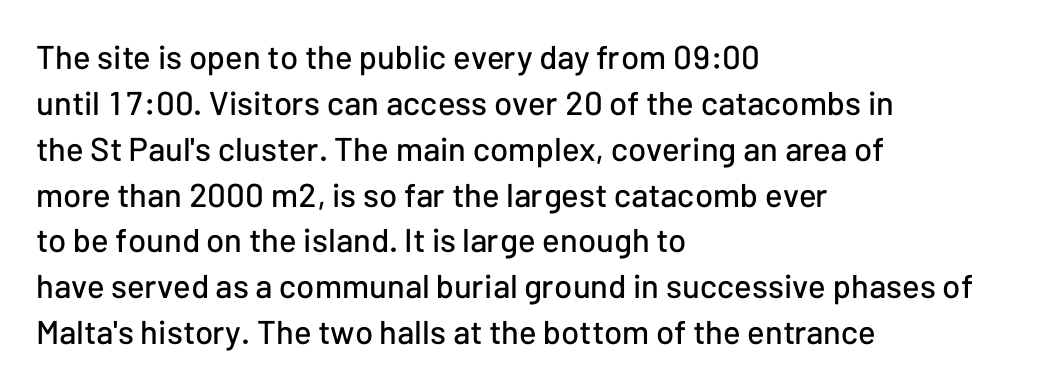
Leftover space on each line is placed entirely after the last word. No word sits above an underline. Regular leading. Inter-character spacing is left at the font's built-in metrics. Think of a printed novel: that variable character pitch is what you see here.
